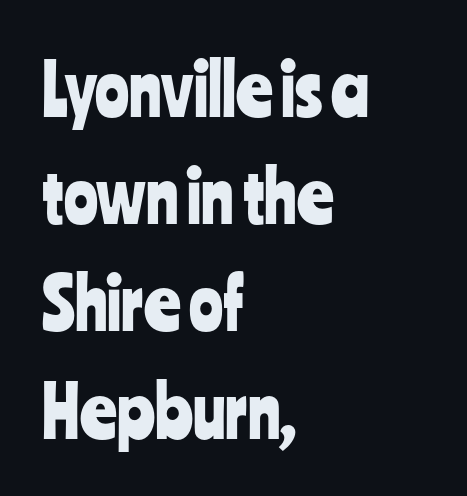
The letters stand upright; this is a roman face. Each new line begins a customary step beneath the previous one. Characters follow at the spacing the type designer built in. This rendering employs a face without finishing strokes, i.e., a sans-serif.
